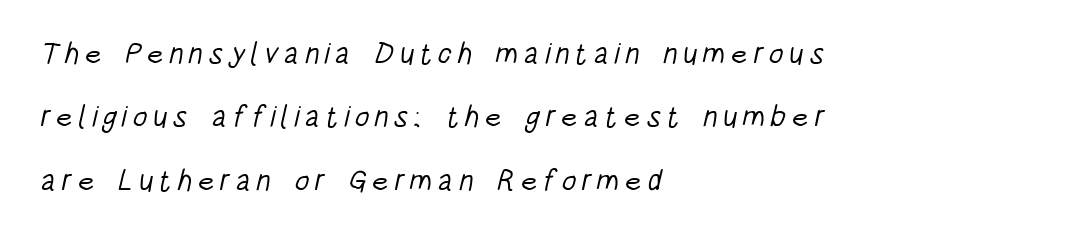
The image shows 30 px light, condensed sans-serif type; set left-aligned, loose line spacing (2.11x), not underlined; low stroke contrast and a large x-height.
